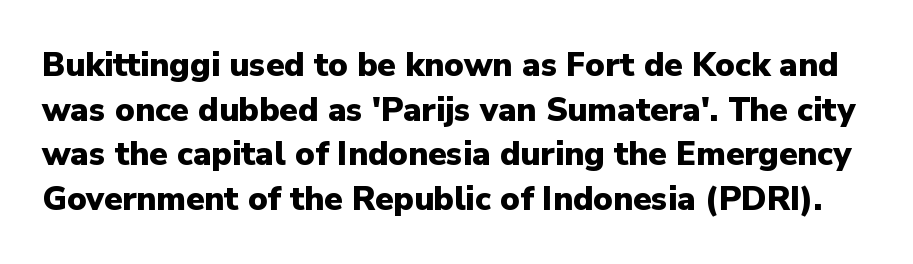
You could call the tracking neutral — neither tight nor loose. Each new line begins a customary step beneath the previous one. The words here are not underlined. In terms of letterform style, serifs are entirely absent. A typesetter would call this proportional, since set widths differ per character. Is the type bold? Yes — the strokes are clearly thick and heavy.
